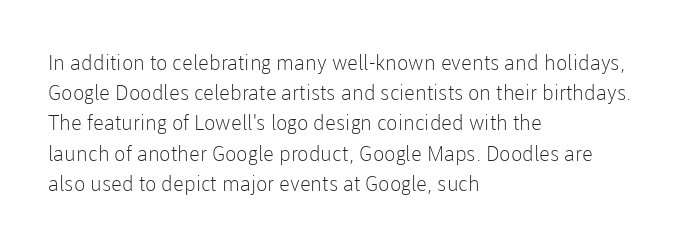
Q: Is the text bold? A: No.
Q: Is the text italic (slanted)? A: No, it is upright.
Q: Is the text underlined? A: No.
Q: How is the paragraph aligned? A: Left-aligned.
Q: Is the spacing between letters normal or unusually wide? A: Normal.
Q: Is the spacing between lines tight, normal or loose? A: Normal.
